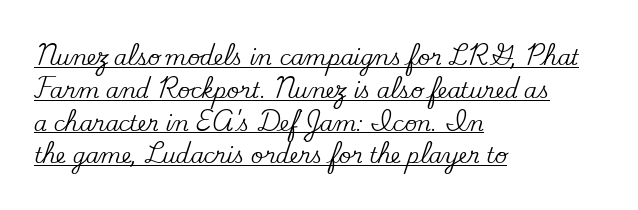
{"underline": "yes", "align": "left", "line_spacing": "normal", "line_spacing_ratio": 1.56, "letter_spacing": "normal", "letter_spacing_em": 0.0, "glyph_px": 21}
